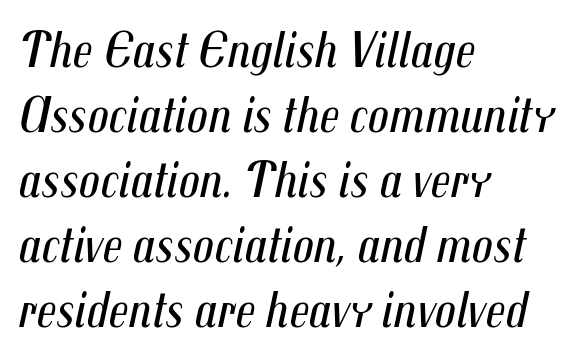
Here the designer chose a conventional face with non-uniform glyph widths. Would a proofreader flag this as italicized? Yes. Standard letterfit; no display-style spreading of the glyphs. Beneath every word, the page is bare. The block of text has a typical density, with ordinary space between rows.
